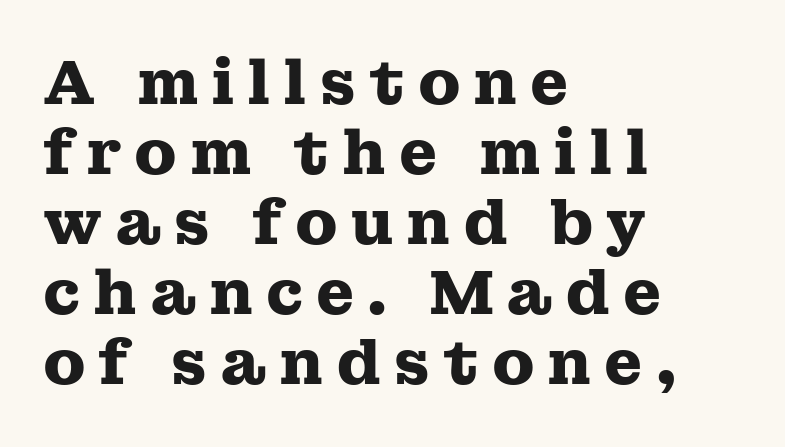
The image shows 62 px heavy, wide serif type, upright; set left-aligned, tight line spacing (1.13x), unusually wide letter spacing (+0.2 em), not underlined; medium stroke contrast and a medium x-height.
